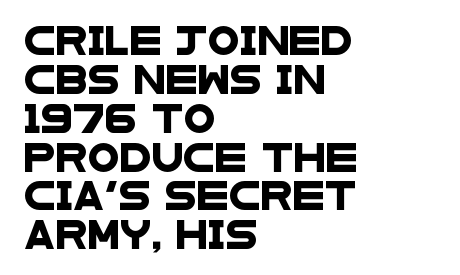
{"serif": "no", "width": "wide", "stroke_contrast": "low", "x_height": "large", "monospaced": "no", "underline": "no", "align": "left", "line_spacing": "normal", "line_spacing_ratio": 1.34, "letter_spacing": "normal", "letter_spacing_em": 0.0, "glyph_px": 29}
